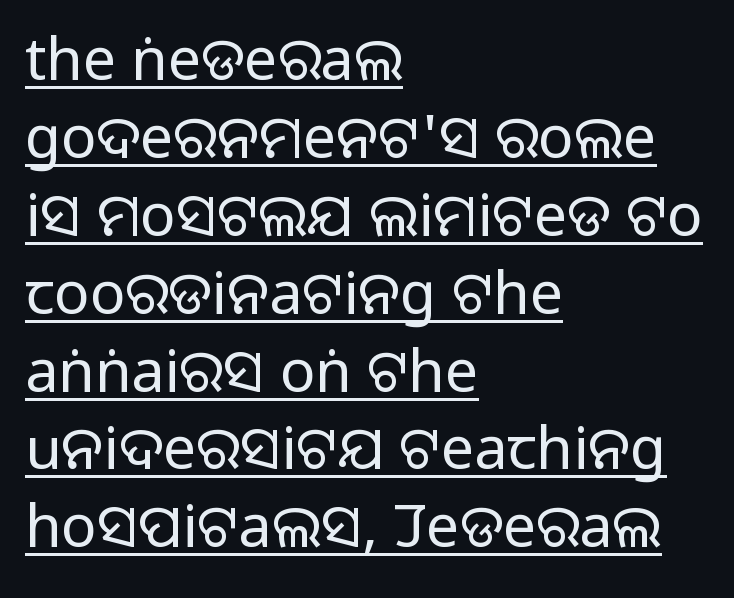
The image shows 59 px regular-weight sans-serif type, upright; set left-aligned, normal line spacing (1.32x), normal letter spacing, underlined; low stroke contrast and a large x-height.
